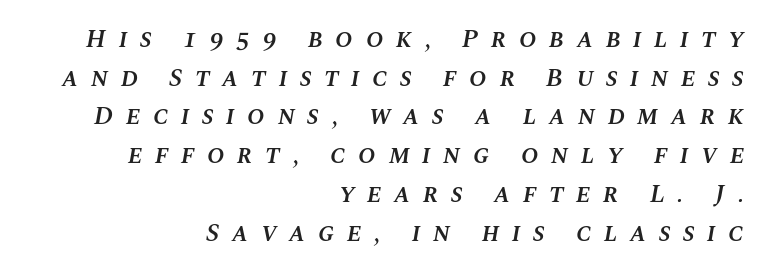
{"italic": "yes", "lean": "right", "slant_degrees": 10, "bold": "semi", "underline": "no", "align": "right", "line_spacing": "normal", "line_spacing_ratio": 1.49, "letter_spacing": "wide", "letter_spacing_em": 0.48, "glyph_px": 26}
